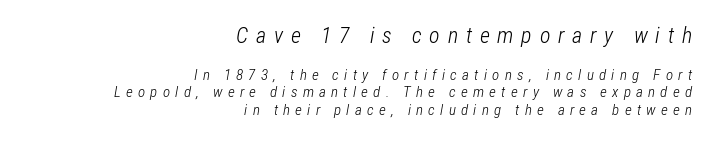
The image shows 22 px text type, italic (leaning right); set right-aligned, line spacing 1.18x, unusually wide letter spacing (+0.35 em), not underlined; the first (top) block is 1.47x larger.
